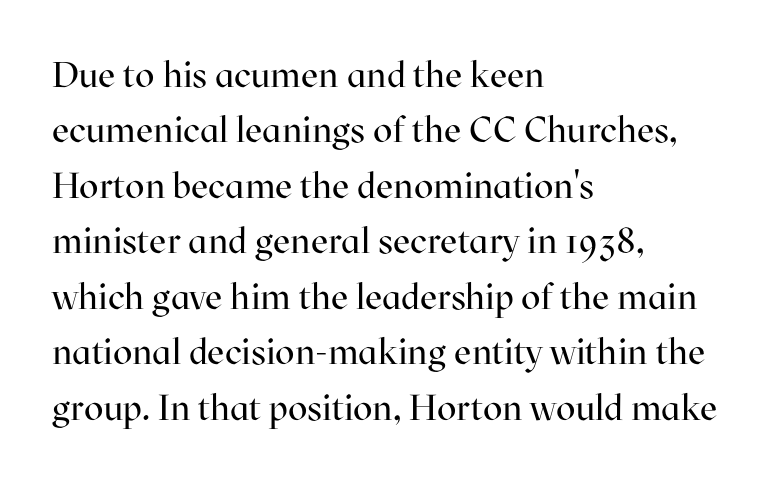
The image shows 36 px regular-weight serif type, upright; set left-aligned, normal line spacing (1.54x), normal letter spacing, not underlined; high stroke contrast and a medium x-height.
